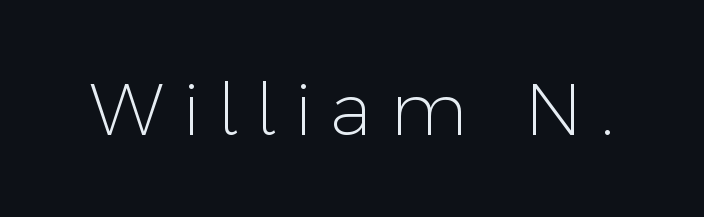
Q: Is the text bold? A: No.
Q: Is the text italic (slanted)? A: No, it is upright.
Q: Is the typeface a serif or a sans-serif typeface? A: Sans-serif.
Q: Is the text underlined? A: No.
Q: Is the spacing between letters normal or unusually wide? A: Unusually wide.
Q: Width (condensed, normal, or wide)? A: Normal.
Q: Stroke contrast? A: Low.
Q: x-height? A: Medium.
Q: Monospaced? A: No.
